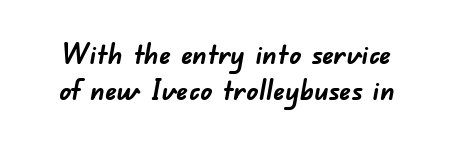
You could call the tracking neutral — neither tight nor loose. The sample has been set heavy, in full bold. Think of a printed novel: that variable character pitch is what you see here. A typesetter would label this face a sans.
